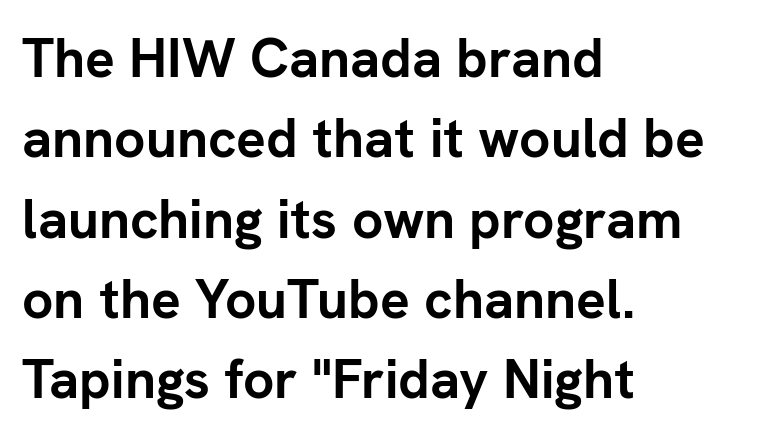
Q: Is the text bold? A: Yes.
Q: Is the text italic (slanted)? A: No, it is upright.
Q: Is the typeface a serif or a sans-serif typeface? A: Sans-serif.
Q: Is the text underlined? A: No.
Q: How is the paragraph aligned? A: Left-aligned.
Q: Is the spacing between letters normal or unusually wide? A: Normal.
Q: Is the spacing between lines tight, normal or loose? A: Normal.
Q: Width (condensed, normal, or wide)? A: Normal.
Q: Stroke contrast? A: Low.
Q: x-height? A: Medium.
Q: Monospaced? A: No.
